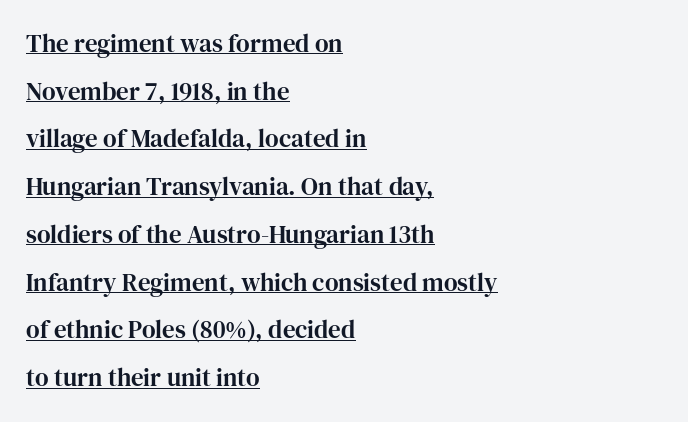
In terms of letterspacing, this is plain default setting. The lines are quadded left. Does the leading feel generous? Absolutely, it's lavish. The type sits square on the baseline with zero lean. The words here are underlined.
